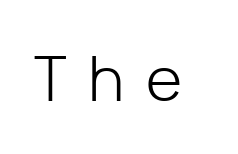
The image shows 62 px light sans-serif type, upright; set unusually wide letter spacing (+0.35 em), not underlined; low stroke contrast and a medium x-height.
